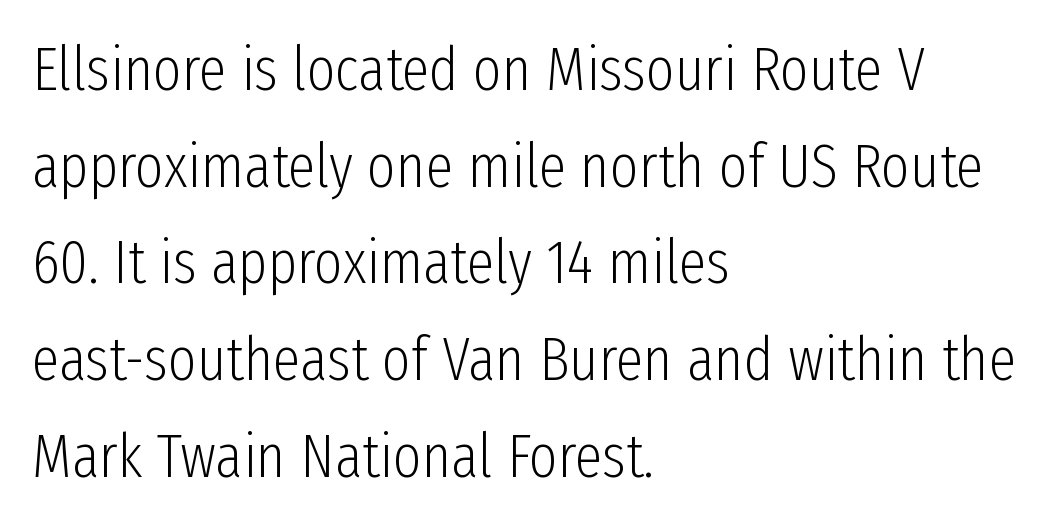
Q: Is the text bold? A: No.
Q: Is the text italic (slanted)? A: No, it is upright.
Q: Is the typeface a serif or a sans-serif typeface? A: Sans-serif.
Q: Is the text underlined? A: No.
Q: How is the paragraph aligned? A: Left-aligned.
Q: Is the spacing between letters normal or unusually wide? A: Normal.
Q: Is the spacing between lines tight, normal or loose? A: Normal.
Q: Width (condensed, normal, or wide)? A: Condensed.
Q: Stroke contrast? A: Low.
Q: x-height? A: Medium.
Q: Monospaced? A: No.
